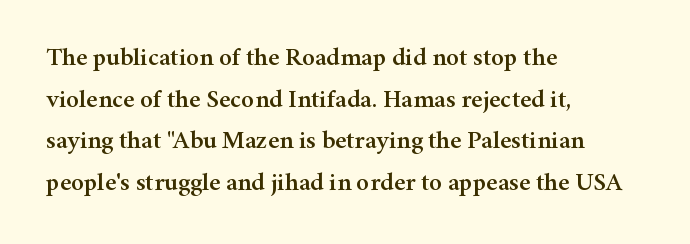
Q: Is the text italic (slanted)? A: No, it is upright.
Q: Is the text underlined? A: No.
Q: How is the paragraph aligned? A: Left-aligned.
Q: Is the spacing between letters normal or unusually wide? A: Normal.
Q: Is the spacing between lines tight, normal or loose? A: Normal.
